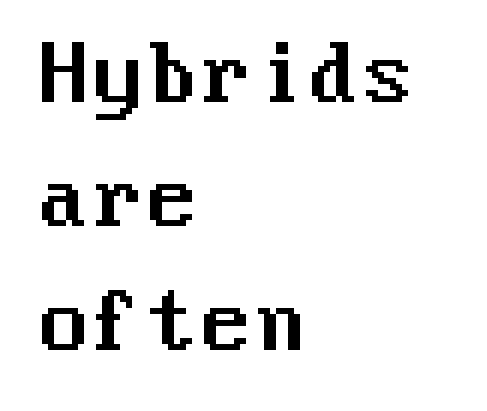
Q: Is the text italic (slanted)? A: No, it is upright.
Q: Is the typeface a serif or a sans-serif typeface? A: Sans-serif.
Q: Is the text underlined? A: No.
Q: How is the paragraph aligned? A: Left-aligned.
Q: Is the spacing between letters normal or unusually wide? A: Normal.
Q: Is the spacing between lines tight, normal or loose? A: Normal.
Q: Width (condensed, normal, or wide)? A: Normal.
Q: Stroke contrast? A: Medium.
Q: x-height? A: Medium.
